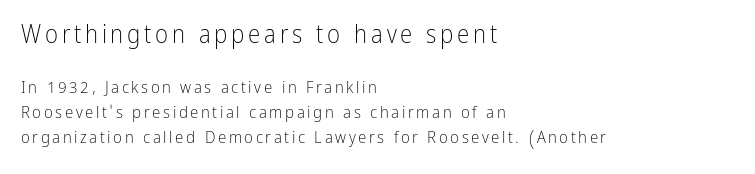
The image shows 25 px text type, upright; set left-aligned, normal line spacing (1.48x), not underlined; the first (top) block is 1.47x larger.
